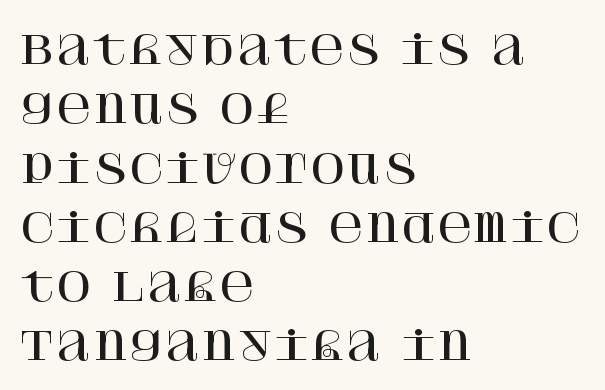
Q: Is the text italic (slanted)? A: No, it is upright.
Q: Is the typeface a serif or a sans-serif typeface? A: Serif.
Q: Is the text underlined? A: No.
Q: How is the paragraph aligned? A: Left-aligned.
Q: Is the spacing between letters normal or unusually wide? A: Normal.
Q: Is the spacing between lines tight, normal or loose? A: Normal.
Q: Width (condensed, normal, or wide)? A: Normal.
Q: Stroke contrast? A: High.
Q: x-height? A: Large.
